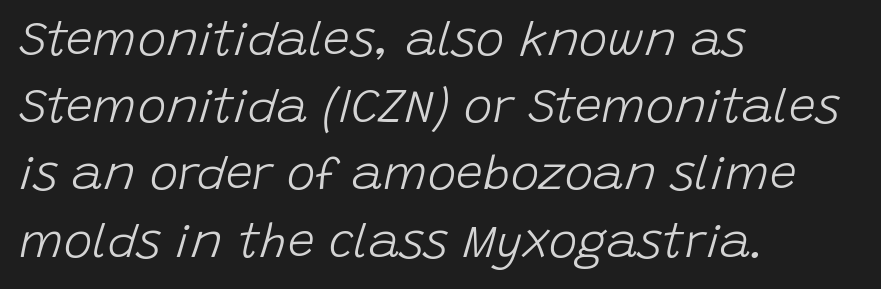
You could call the tracking neutral — neither tight nor loose. Caption: multi-line text, flush left, ragged right. This sample has the flowing, uneven cadence of proportional lettering. The weight tops out at a normal text grade. Any mark beneath the type? The region is blank. Evenly set lines give the paragraph a standard silhouette.
